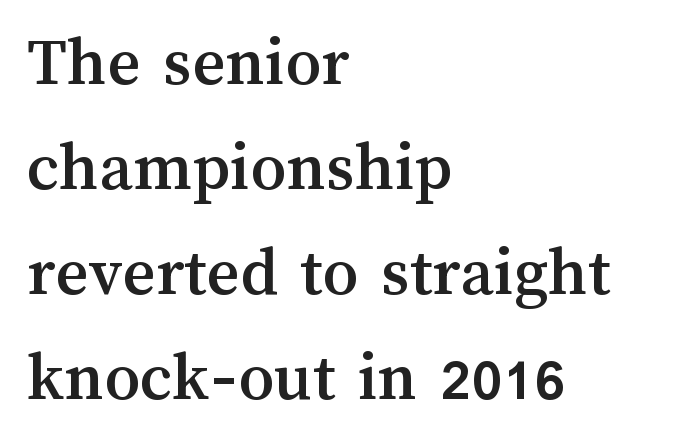
The image shows 71 px text type, upright; set left-aligned, normal line spacing (1.48x), normal letter spacing, not underlined; medium stroke contrast and a medium x-height.
